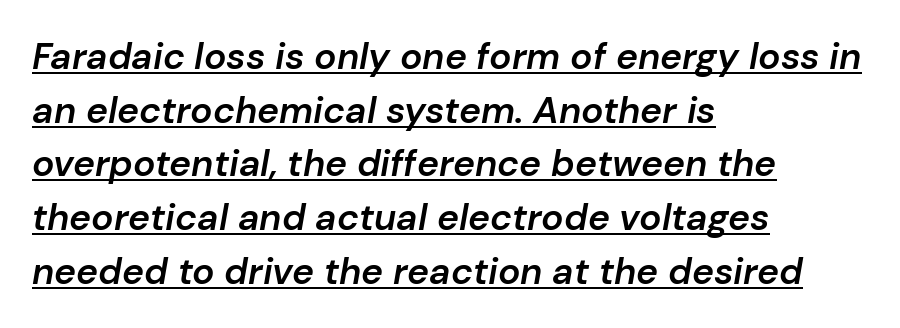
Q: Is the text bold? A: Semi-bold.
Q: Is the text italic (slanted)? A: Yes, it leans right by about 10 degrees.
Q: Is the text underlined? A: Yes.
Q: How is the paragraph aligned? A: Left-aligned.
Q: Is the spacing between letters normal or unusually wide? A: Normal.
Q: Is the spacing between lines tight, normal or loose? A: Normal.
Q: Width (condensed, normal, or wide)? A: Normal.
Q: Stroke contrast? A: Low.
Q: x-height? A: Medium.
Q: Monospaced? A: No.
